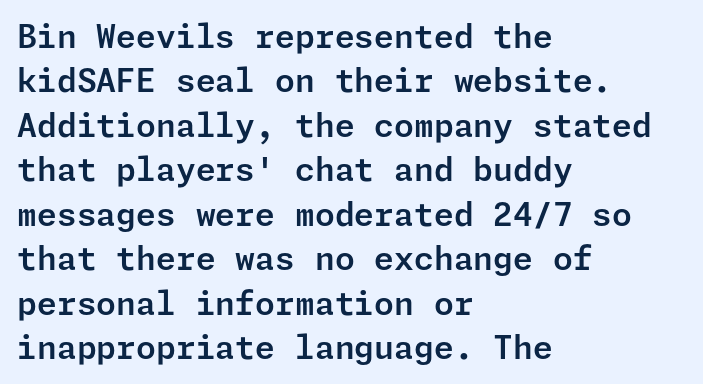
The image shows 32 px sans-serif type, upright; set left-aligned, normal line spacing (1.39x), normal letter spacing, not underlined; low stroke contrast and a medium x-height.
